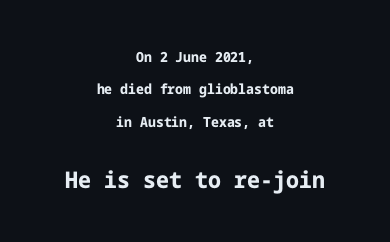
{"italic": "no", "bold": "yes", "underline": "no", "align": "center", "line_spacing": "loose", "line_spacing_ratio": 2.32, "letter_spacing": "normal", "letter_spacing_em": 0.0, "larger_block": "second", "size_ratio": 1.64, "glyph_px": 23}
